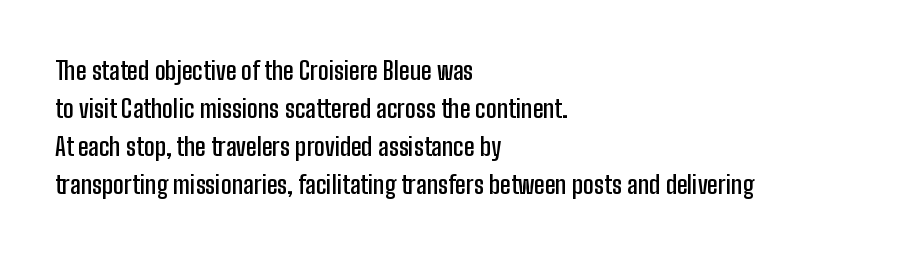
The image shows 25 px text type, upright; set left-aligned, normal line spacing (1.52x), normal letter spacing, not underlined.
